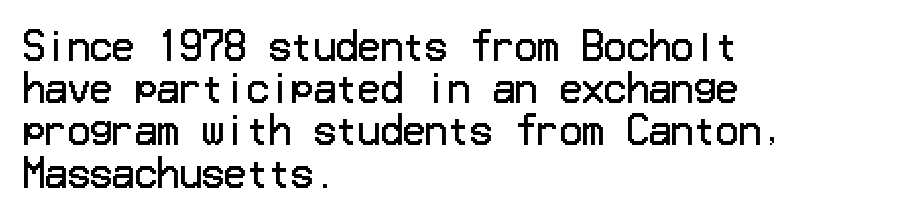
Q: Is the text bold? A: No.
Q: Is the text italic (slanted)? A: No, it is upright.
Q: Is the typeface a serif or a sans-serif typeface? A: Sans-serif.
Q: Is the text underlined? A: No.
Q: How is the paragraph aligned? A: Left-aligned.
Q: Is the spacing between letters normal or unusually wide? A: Normal.
Q: Is the spacing between lines tight, normal or loose? A: Tight.
Q: Width (condensed, normal, or wide)? A: Normal.
Q: Stroke contrast? A: Low.
Q: x-height? A: Medium.
